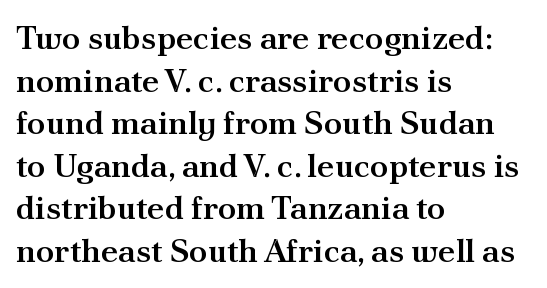
Q: Is the text bold? A: Semi-bold.
Q: Is the text italic (slanted)? A: No, it is upright.
Q: Is the typeface a serif or a sans-serif typeface? A: Serif.
Q: Is the text underlined? A: No.
Q: How is the paragraph aligned? A: Left-aligned.
Q: Is the spacing between letters normal or unusually wide? A: Normal.
Q: Is the spacing between lines tight, normal or loose? A: Normal.
Q: Width (condensed, normal, or wide)? A: Normal.
Q: Stroke contrast? A: Medium.
Q: x-height? A: Small.
Q: Monospaced? A: No.
